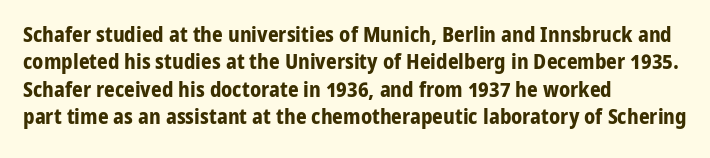
{"italic": "no", "bold": "yes", "underline": "no", "align": "left", "line_spacing": "normal", "line_spacing_ratio": 1.3, "letter_spacing": "normal", "letter_spacing_em": 0.0, "glyph_px": 21}
